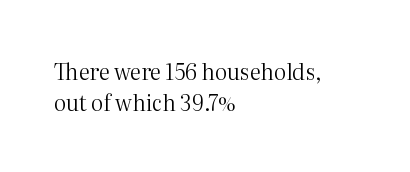
{"italic": "no", "bold": "no", "underline": "no", "align": "left", "line_spacing": "normal", "line_spacing_ratio": 1.39, "letter_spacing": "normal", "letter_spacing_em": 0.0, "glyph_px": 22}
